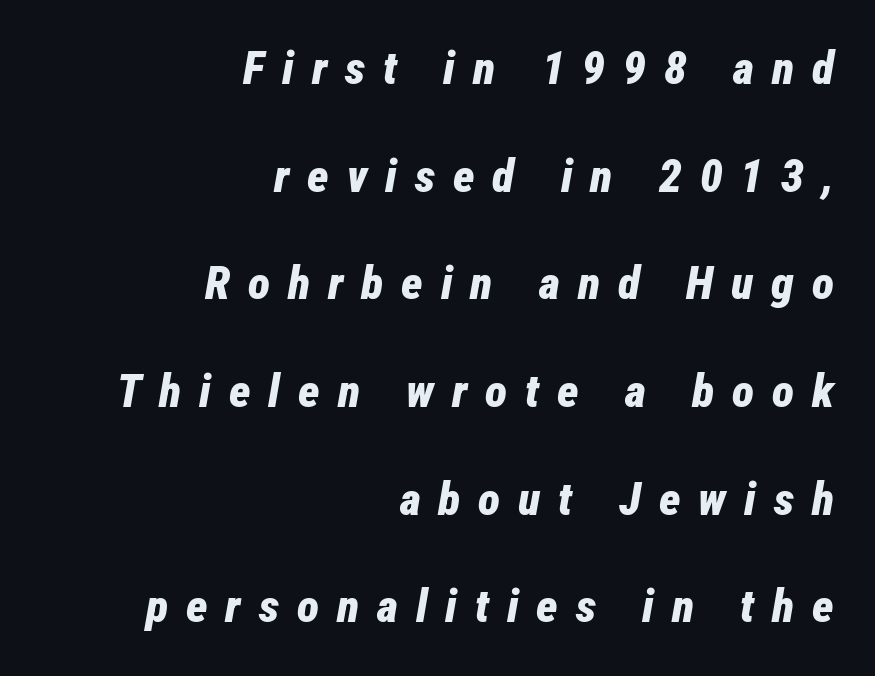
The image shows 46 px bold, condensed type, italic (leaning right); set right-aligned, loose line spacing (2.34x), unusually wide letter spacing (+0.39 em), not underlined; low stroke contrast and a medium x-height.
